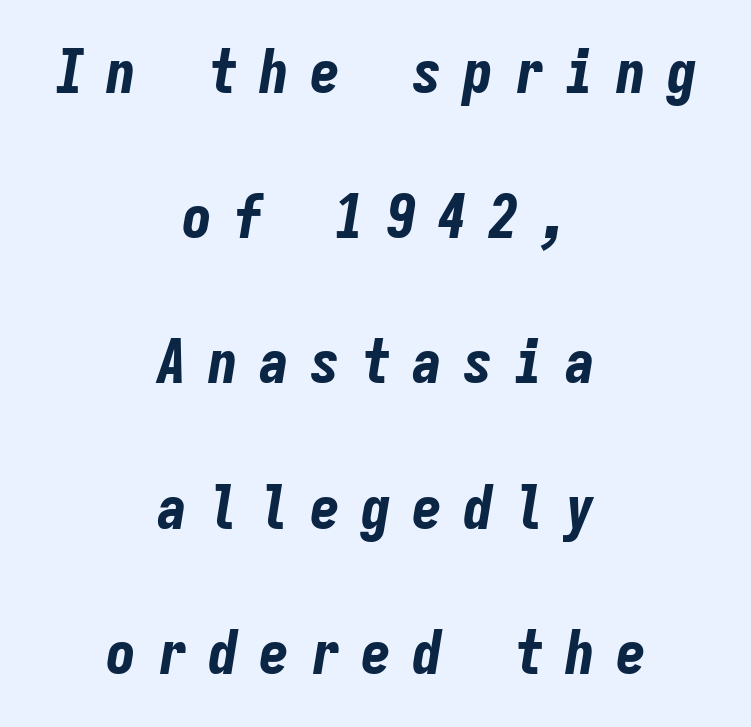
{"italic": "yes", "lean": "right", "slant_degrees": 9, "bold": "yes", "weight": "bold", "width": "condensed", "stroke_contrast": "low", "x_height": "medium", "monospaced": "yes", "underline": "no", "align": "center", "line_spacing": "loose", "line_spacing_ratio": 2.42, "letter_spacing": "wide", "letter_spacing_em": 0.35, "glyph_px": 60}
